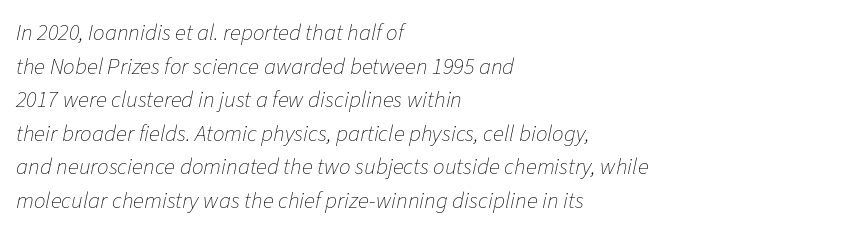
Between one letter and the next there's only the usual sliver of space. Regarding leading, the lines here are spaced in the standard way. Lines of text with bare space underneath. The specimen reads as italic at a glance.
